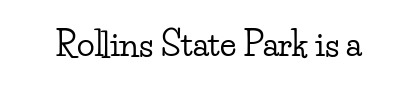
Spacing verdict: proportional, widths tailored to each character. These lines were composed using upright roman letters. Clear beneath every line of the passage. The horizontal fit of the characters is conventional and even. These lines are composed in type with serifs.
